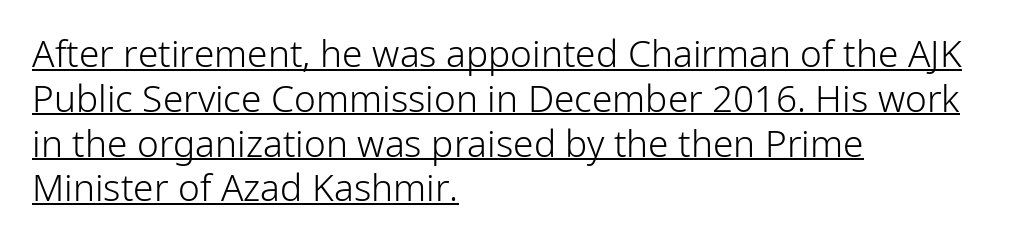
The rendered words wear a rule along their underside. These lines are rendered in a variable-pitch font. One-word summary of the alignment: left. Does the lettering tilt? It doesn't — this is upright. Weight: regular or lighter. Unlike a traditional serif, this face leaves its strokes unadorned.
